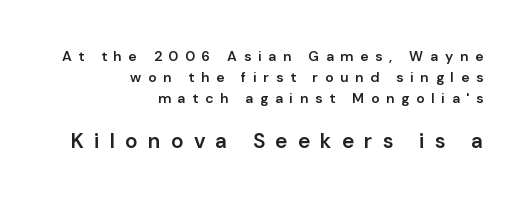
Glyph-to-glyph distance is far greater than everyday printed text. Leading: standard. Larger block? The one below; the one above is distinctly smaller. Set as a demibold, roughly 600 on the weight scale.
